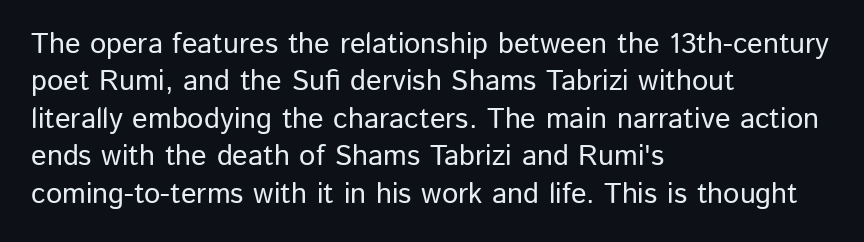
Q: Is the text italic (slanted)? A: No, it is upright.
Q: Is the typeface a serif or a sans-serif typeface? A: Sans-serif.
Q: Is the text underlined? A: No.
Q: How is the paragraph aligned? A: Left-aligned.
Q: Is the spacing between letters normal or unusually wide? A: Normal.
Q: Is the spacing between lines tight, normal or loose? A: Normal.
Q: Width (condensed, normal, or wide)? A: Normal.
Q: Stroke contrast? A: Low.
Q: x-height? A: Medium.
Q: Monospaced? A: No.
